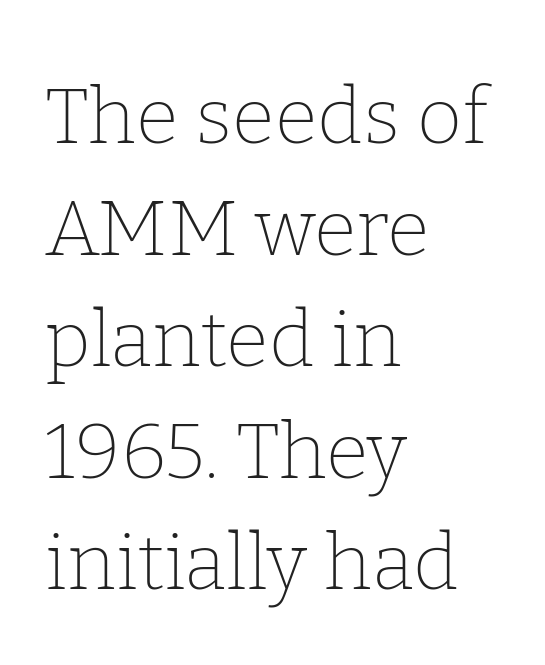
Serif or sans? Serif — the stroke terminals have little feet. Default kerning and tracking; the words read as compact shapes. A typesetter would call this leading conventional body-copy spacing. This is roman type, the default non-slanted kind. Words float on clear page, feet unadorned. This rendering uses left alignment, leaving the right contour irregular.
